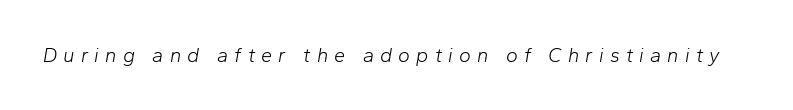
Stroke mass is kept to a normal reading level or below. Yep, that's italic — everything's leaning. Short note: letters widely spaced. Clear beneath every line of the passage.
